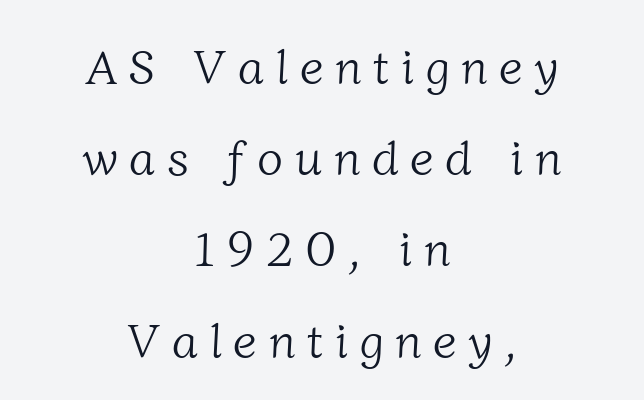
The image shows 48 px light serif type; set centered, loose line spacing (1.9x), unusually wide letter spacing (+0.24 em), not underlined; low stroke contrast and a medium x-height.
